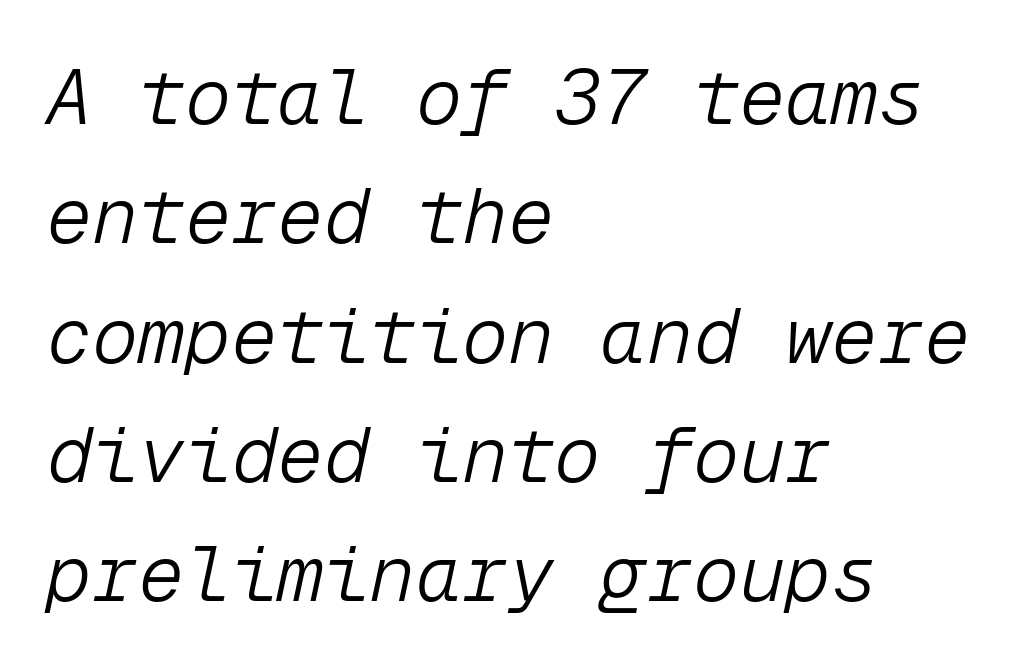
The image shows 77 px light type, italic (leaning right), monospaced; set left-aligned, normal line spacing (1.55x), normal letter spacing, not underlined; low stroke contrast and a medium x-height.
